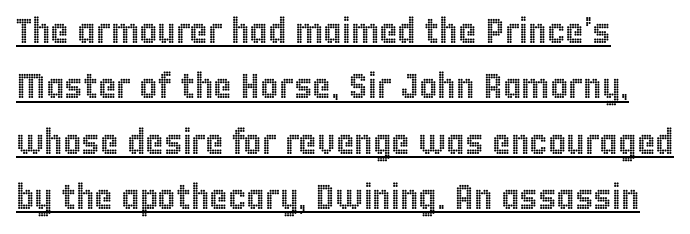
Q: Is the text italic (slanted)? A: No, it is upright.
Q: Is the text underlined? A: Yes.
Q: Is the spacing between letters normal or unusually wide? A: Normal.
Q: Is the spacing between lines tight, normal or loose? A: Normal.
Q: Width (condensed, normal, or wide)? A: Condensed.
Q: x-height? A: Large.
Q: Monospaced? A: No.
